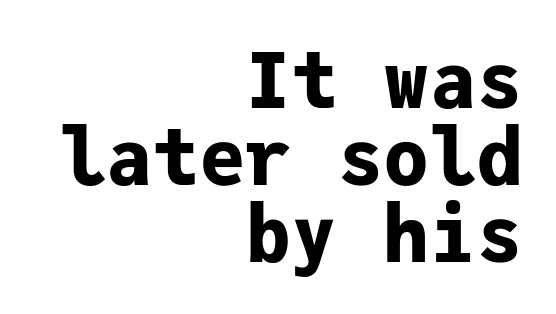
The image shows 77 px bold sans-serif type, upright, monospaced; set right-aligned, tight line spacing (1.0x), normal letter spacing, not underlined; low stroke contrast and a medium x-height.
